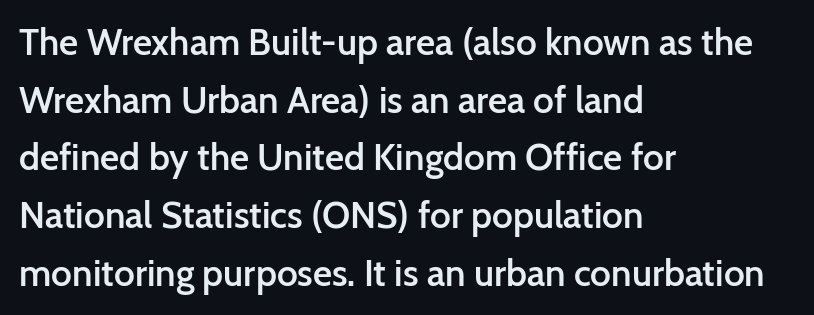
Q: Is the text bold? A: Semi-bold.
Q: Is the text italic (slanted)? A: No, it is upright.
Q: Is the typeface a serif or a sans-serif typeface? A: Sans-serif.
Q: Is the text underlined? A: No.
Q: How is the paragraph aligned? A: Left-aligned.
Q: Is the spacing between letters normal or unusually wide? A: Normal.
Q: Is the spacing between lines tight, normal or loose? A: Normal.
Q: Width (condensed, normal, or wide)? A: Normal.
Q: Stroke contrast? A: Low.
Q: x-height? A: Medium.
Q: Monospaced? A: No.
